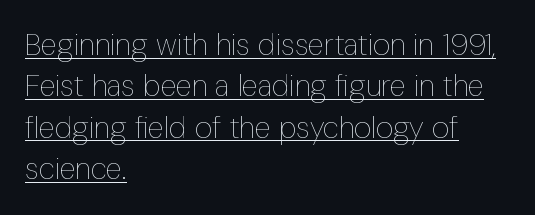
Q: Is the text bold? A: No.
Q: Is the text italic (slanted)? A: No, it is upright.
Q: Is the text underlined? A: Yes.
Q: How is the paragraph aligned? A: Left-aligned.
Q: Is the spacing between letters normal or unusually wide? A: Normal.
Q: Is the spacing between lines tight, normal or loose? A: Normal.
Q: Width (condensed, normal, or wide)? A: Condensed.
Q: Stroke contrast? A: Low.
Q: x-height? A: Medium.
Q: Monospaced? A: No.
